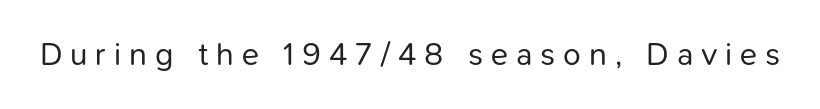
The image shows 32 px regular-weight sans-serif type, upright; set unusually wide letter spacing (+0.25 em), not underlined; low stroke contrast and a medium x-height.
